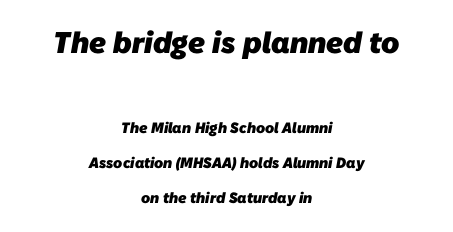
{"serif": "no", "bold": "yes", "weight": "heavy", "width": "normal", "stroke_contrast": "low", "x_height": "medium", "monospaced": "no", "underline": "no", "align": "center", "line_spacing": "loose", "line_spacing_ratio": 2.31, "letter_spacing": "normal", "letter_spacing_em": 0.0, "larger_block": "first", "size_ratio": 2.0, "glyph_px": 30}
